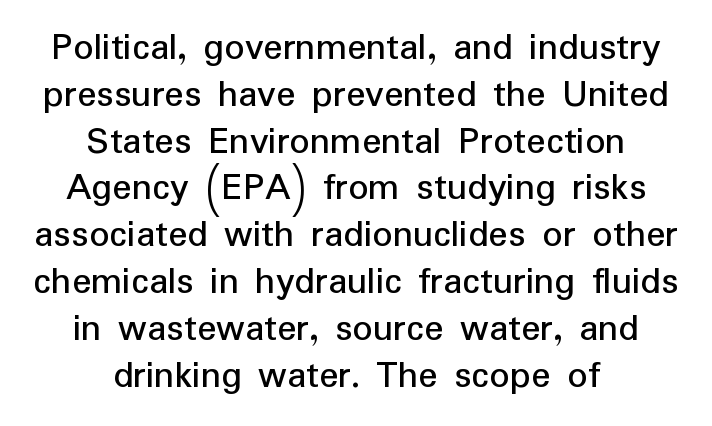
Q: Is the text italic (slanted)? A: No, it is upright.
Q: Is the typeface a serif or a sans-serif typeface? A: Sans-serif.
Q: Is the text underlined? A: No.
Q: How is the paragraph aligned? A: Centered.
Q: Is the spacing between letters normal or unusually wide? A: Normal.
Q: Width (condensed, normal, or wide)? A: Normal.
Q: Stroke contrast? A: Low.
Q: x-height? A: Medium.
Q: Monospaced? A: No.
